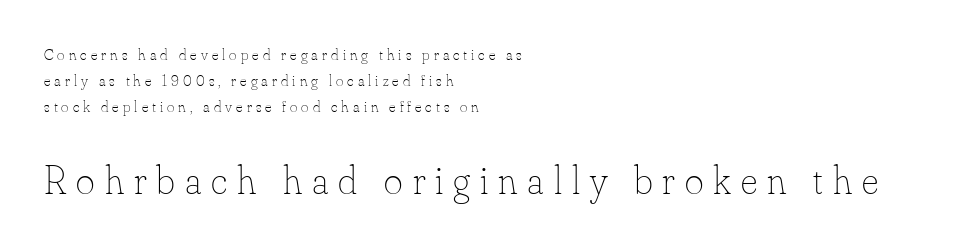
The image shows 40 px thin type, upright; set left-aligned, normal line spacing (1.63x), unusually wide letter spacing (+0.25 em), not underlined; the second (bottom) block is 2.5x larger; low stroke contrast and a small x-height.
